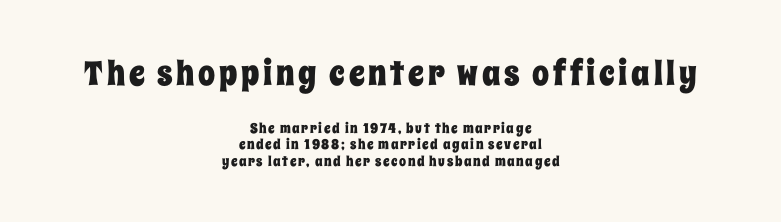
The image shows 34 px condensed type, upright; set centered, line spacing 1.19x, not underlined; the first (top) block is 2.43x larger; low stroke contrast and a large x-height.
